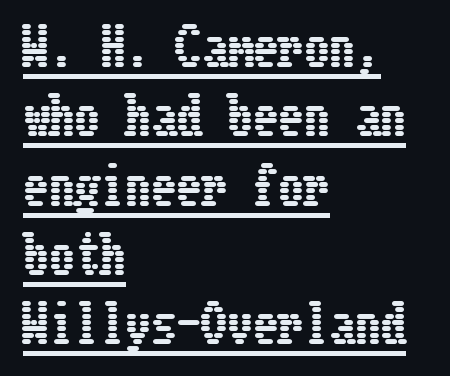
Horizontally, the lines are justified to the leading edge only. The rendering uses a moderate line-height, typical for paragraphs. Is the letter spacing exaggerated? No — it looks like the ordinary default. This is underlined copy, the kind a proofreader might mark for attention. Designer's note — italics off, roman on.
